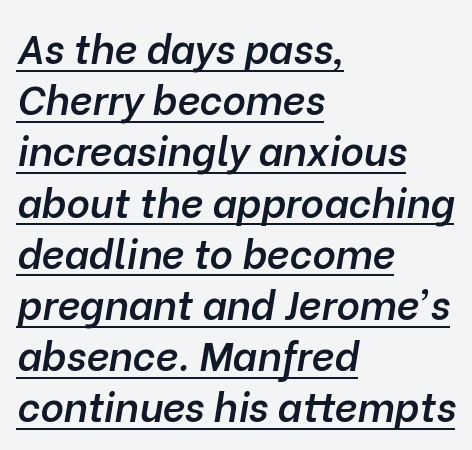
Q: Is the text bold? A: Semi-bold.
Q: Is the text italic (slanted)? A: Yes, it leans right by about 10 degrees.
Q: Is the text underlined? A: Yes.
Q: How is the paragraph aligned? A: Left-aligned.
Q: Is the spacing between letters normal or unusually wide? A: Normal.
Q: Is the spacing between lines tight, normal or loose? A: Normal.
Q: Width (condensed, normal, or wide)? A: Normal.
Q: Stroke contrast? A: Low.
Q: x-height? A: Medium.
Q: Monospaced? A: No.
